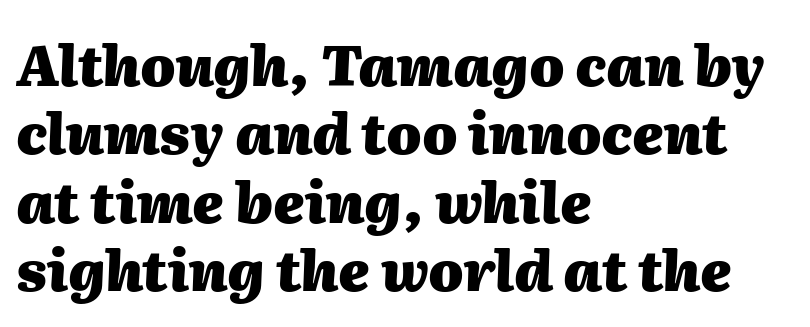
The image shows 56 px heavy type, italic (leaning right); set left-aligned, line spacing 1.22x, normal letter spacing, not underlined; medium stroke contrast and a medium x-height.
